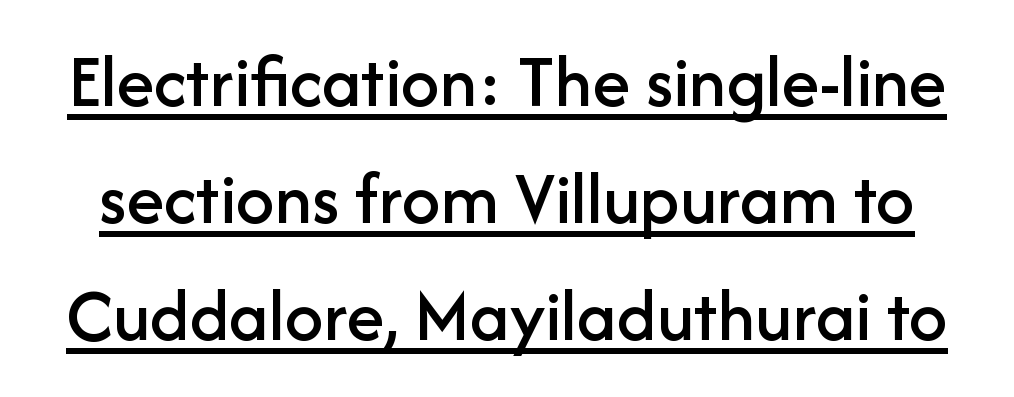
Q: Is the text italic (slanted)? A: No, it is upright.
Q: Is the typeface a serif or a sans-serif typeface? A: Sans-serif.
Q: Is the text underlined? A: Yes.
Q: Is the spacing between letters normal or unusually wide? A: Normal.
Q: Is the spacing between lines tight, normal or loose? A: Normal.
Q: Width (condensed, normal, or wide)? A: Normal.
Q: Stroke contrast? A: Low.
Q: x-height? A: Medium.
Q: Monospaced? A: No.
